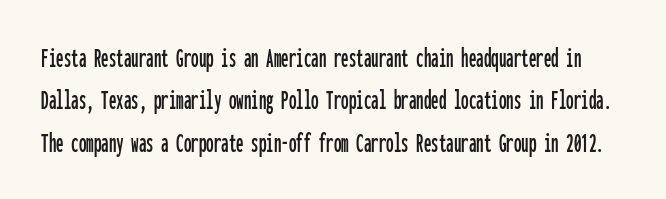
Check under the words: just untouched page. Is this a fixed-width face? Yes — each glyph sits in an identical cell. A typesetter would call this zero additional tracking. Posture: upright roman. The typeface chosen for these lines omits serifs.
